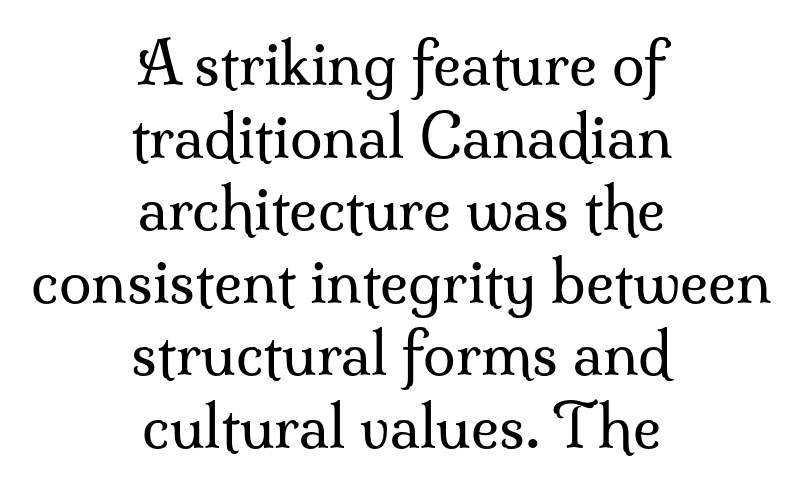
{"serif": "yes", "italic": "no", "bold": "no", "weight": "regular", "width": "normal", "stroke_contrast": "medium", "x_height": "small", "monospaced": "no", "underline": "no", "align": "center", "line_spacing_ratio": 1.23, "letter_spacing": "normal", "letter_spacing_em": 0.0, "glyph_px": 59}
